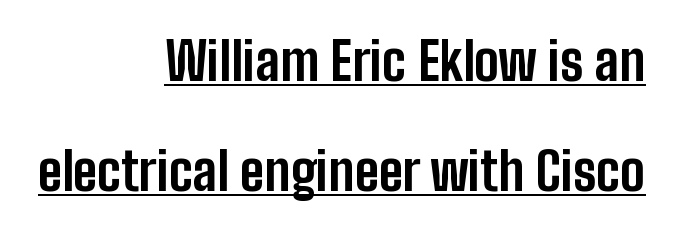
The image shows 52 px bold, condensed sans-serif type, upright; set right-aligned, loose line spacing (2.12x), normal letter spacing, underlined; low stroke contrast and a medium x-height.
